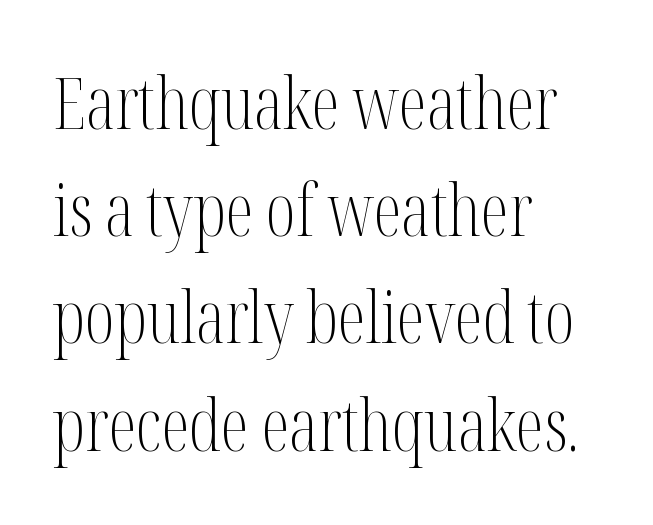
The image shows 71 px light, condensed serif type, upright; set left-aligned, normal line spacing (1.51x), normal letter spacing, not underlined; medium stroke contrast and a medium x-height.
